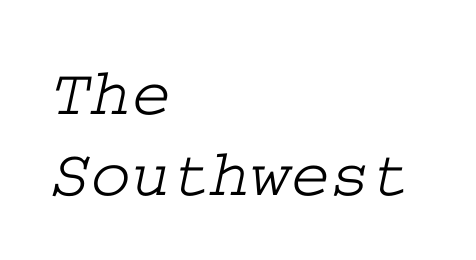
The image shows 68 px wide serif type; set left-aligned, line spacing 1.19x, normal letter spacing, not underlined; low stroke contrast and a medium x-height.
